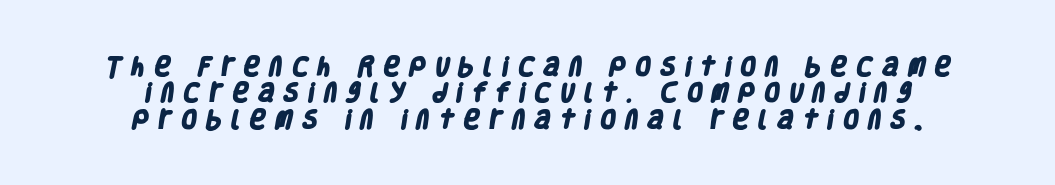
Q: Is the text bold? A: Yes.
Q: Is the text underlined? A: No.
Q: How is the paragraph aligned? A: Centered.
Q: Is the spacing between letters normal or unusually wide? A: Unusually wide.
Q: Is the spacing between lines tight, normal or loose? A: Normal.
